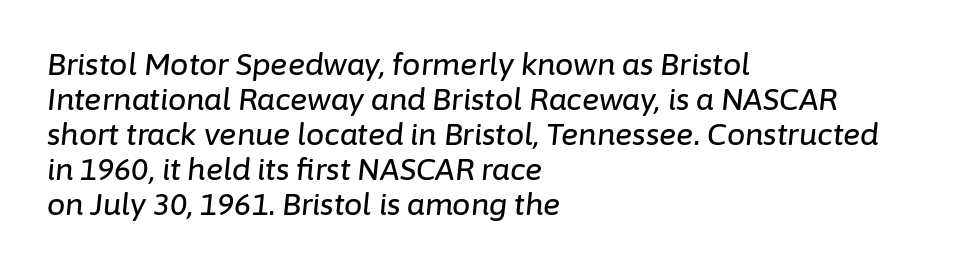
{"italic": "yes", "lean": "right", "slant_degrees": 6, "width": "normal", "stroke_contrast": "low", "x_height": "medium", "monospaced": "no", "underline": "no", "align": "left", "line_spacing_ratio": 1.21, "letter_spacing": "normal", "letter_spacing_em": 0.0, "glyph_px": 29}
